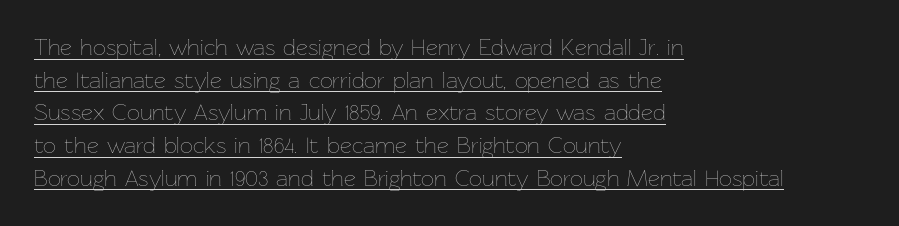
Q: Is the text bold? A: No.
Q: Is the text italic (slanted)? A: No, it is upright.
Q: Is the text underlined? A: Yes.
Q: How is the paragraph aligned? A: Left-aligned.
Q: Is the spacing between letters normal or unusually wide? A: Normal.
Q: Is the spacing between lines tight, normal or loose? A: Normal.
